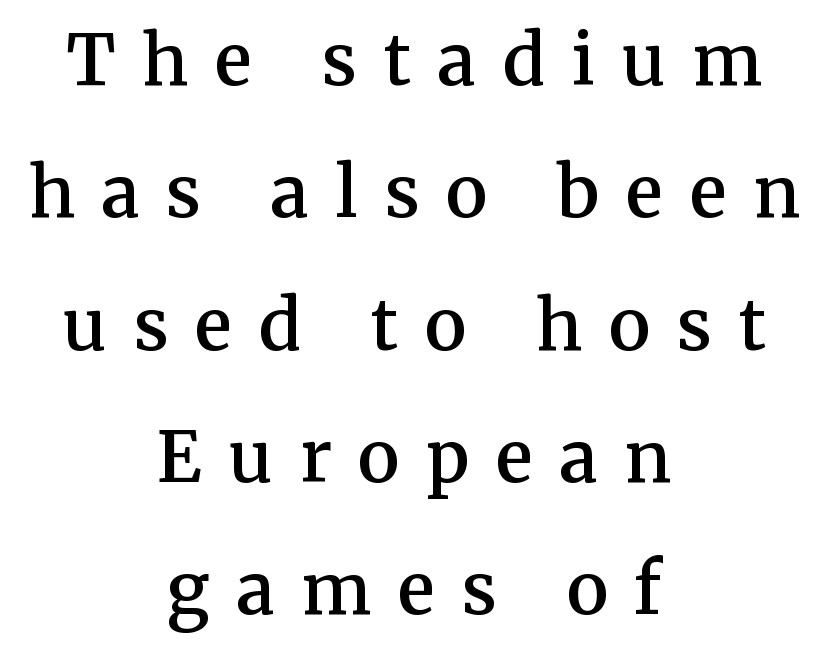
The image shows 70 px semibold serif type, upright; set centered, line spacing 1.89x, unusually wide letter spacing (+0.38 em), not underlined; medium stroke contrast and a medium x-height.
